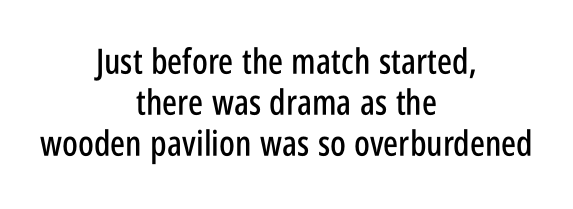
The image shows 35 px condensed sans-serif type, upright; set centered, line spacing 1.17x, normal letter spacing, not underlined; low stroke contrast and a large x-height.
